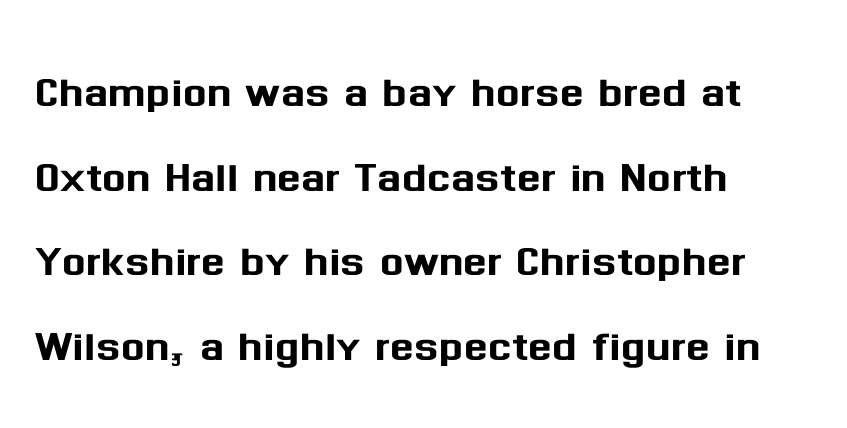
Caption: standard tracking, unaltered. A typesetter would call this proportional, since set widths differ per character. These lines are composed in type without serifs. Horizontally, the lines are justified to the leading edge only. Upright lettering throughout. Nobody drew a line under any word here.
